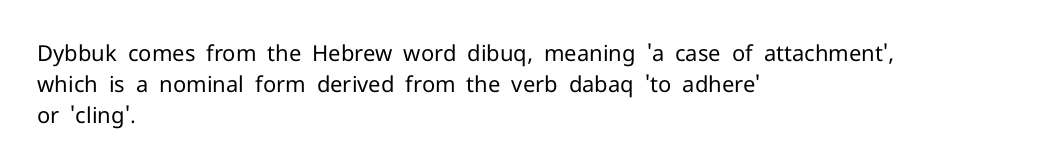
Q: Is the text bold? A: No.
Q: Is the text italic (slanted)? A: No, it is upright.
Q: Is the text underlined? A: No.
Q: How is the paragraph aligned? A: Left-aligned.
Q: Is the spacing between letters normal or unusually wide? A: Normal.
Q: Is the spacing between lines tight, normal or loose? A: Normal.
